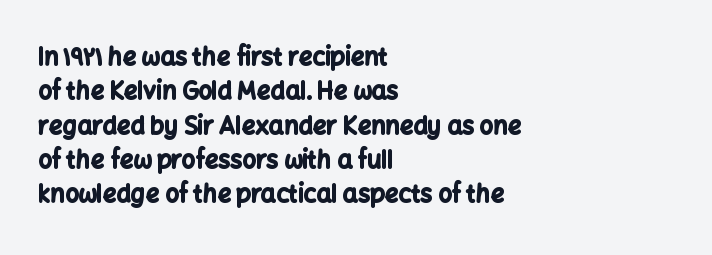
The passage shown is emphatically bold. The space directly below the letters is spotless. Italic? Not at all — the glyphs are vertical. The block of text has a typical density, with ordinary space between rows.
